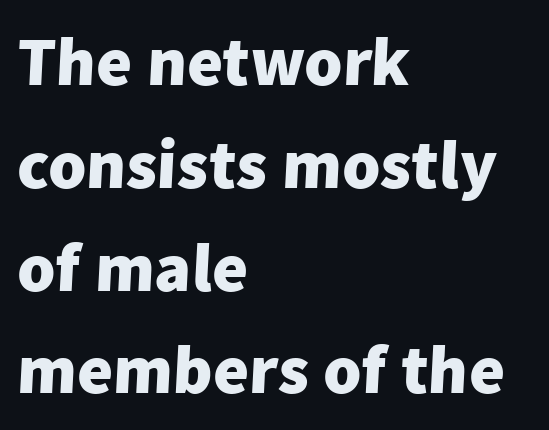
Q: Is the text bold? A: Yes.
Q: Is the typeface a serif or a sans-serif typeface? A: Sans-serif.
Q: Is the text underlined? A: No.
Q: How is the paragraph aligned? A: Left-aligned.
Q: Is the spacing between letters normal or unusually wide? A: Normal.
Q: Is the spacing between lines tight, normal or loose? A: Normal.
Q: Width (condensed, normal, or wide)? A: Normal.
Q: Stroke contrast? A: Low.
Q: x-height? A: Medium.
Q: Monospaced? A: No.
